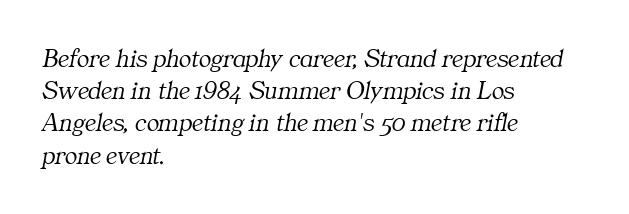
Q: Is the text bold? A: No.
Q: Is the text italic (slanted)? A: Yes, it leans right by about 11 degrees.
Q: Is the text underlined? A: No.
Q: How is the paragraph aligned? A: Left-aligned.
Q: Is the spacing between letters normal or unusually wide? A: Normal.
